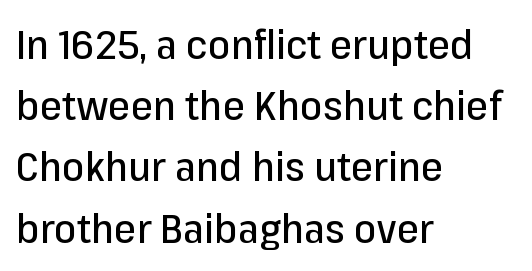
Short note: letters normally spaced. Characters remain perfectly vertical along every line. A normal amount of white space separates one row of letters from the next. A bare baseline throughout the passage. In terms of letterform style, serifs are entirely absent. The rendering uses natural spacing where letterforms have individual widths.
